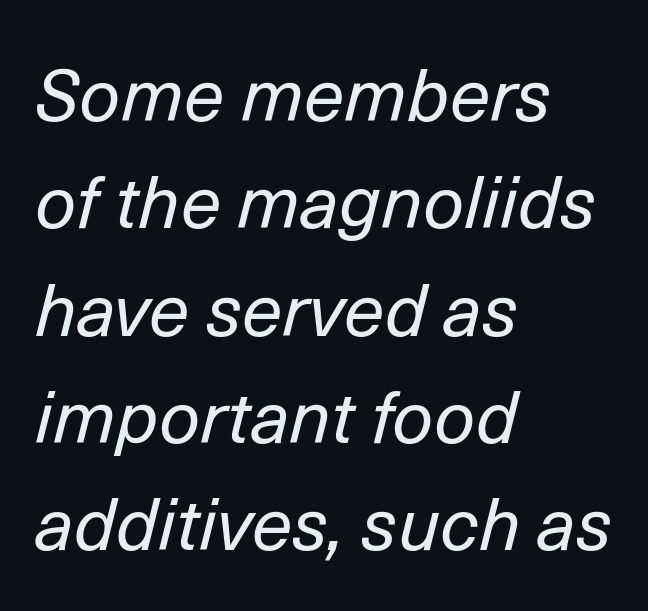
{"italic": "yes", "lean": "right", "slant_degrees": 14, "bold": "no", "weight": "regular", "width": "normal", "stroke_contrast": "low", "x_height": "medium", "monospaced": "no", "underline": "no", "align": "left", "line_spacing": "normal", "line_spacing_ratio": 1.47, "letter_spacing": "normal", "letter_spacing_em": 0.0, "glyph_px": 73}
